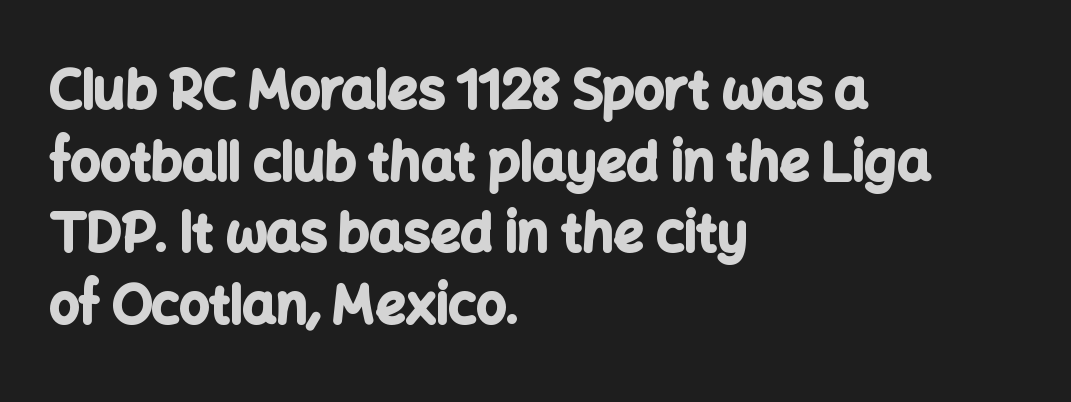
Q: Is the text bold? A: Yes.
Q: Is the text italic (slanted)? A: No, it is upright.
Q: Is the typeface a serif or a sans-serif typeface? A: Sans-serif.
Q: Is the text underlined? A: No.
Q: How is the paragraph aligned? A: Left-aligned.
Q: Is the spacing between letters normal or unusually wide? A: Normal.
Q: Is the spacing between lines tight, normal or loose? A: Normal.
Q: Width (condensed, normal, or wide)? A: Normal.
Q: Stroke contrast? A: Low.
Q: x-height? A: Medium.
Q: Monospaced? A: No.
